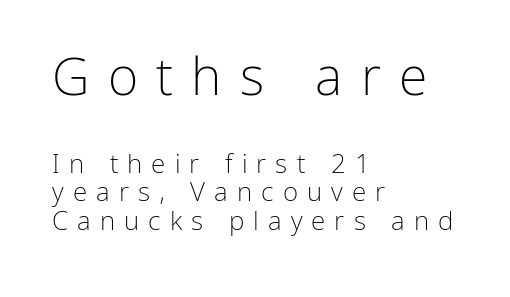
Q: Is the text bold? A: No.
Q: Is the text italic (slanted)? A: No, it is upright.
Q: Is the typeface a serif or a sans-serif typeface? A: Sans-serif.
Q: Is the text underlined? A: No.
Q: How is the paragraph aligned? A: Left-aligned.
Q: Is the spacing between letters normal or unusually wide? A: Unusually wide.
Q: Is the spacing between lines tight, normal or loose? A: Tight.
Q: Which block of text is set in a larger size, the first (top) or the second (bottom)? A: The first (top) one.
Q: Width (condensed, normal, or wide)? A: Normal.
Q: Stroke contrast? A: Low.
Q: x-height? A: Medium.
Q: Monospaced? A: No.
